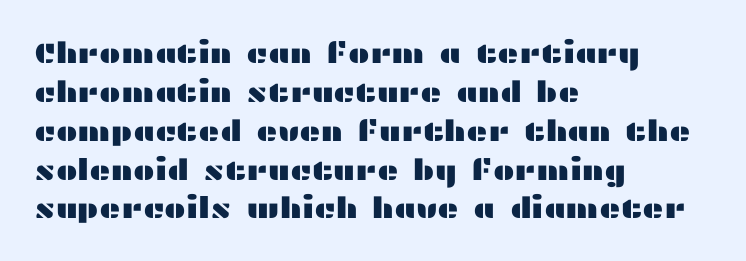
{"serif": "no", "italic": "no", "width": "wide", "stroke_contrast": "medium", "x_height": "medium", "monospaced": "no", "underline": "no", "align": "left", "line_spacing": "normal", "line_spacing_ratio": 1.34, "letter_spacing": "normal", "letter_spacing_em": 0.0, "glyph_px": 29}
